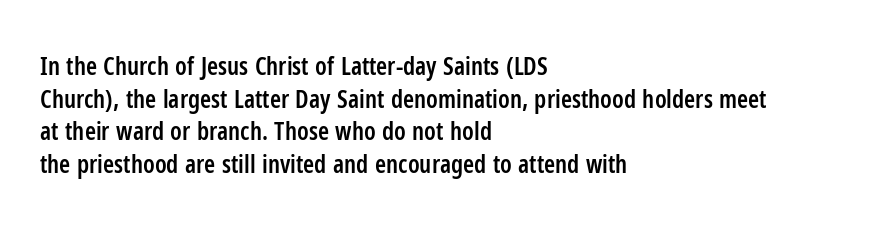
Short and long lines alike share a common starting point at left. Notice how the stems are strictly vertical — no italics here. Default kerning and tracking; the words read as compact shapes. Typesetter's note: demi weight, one step under bold.
